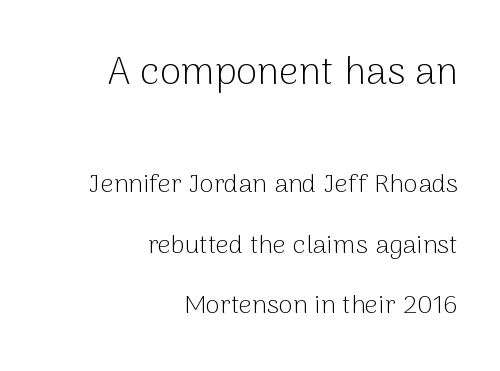
{"serif": "no", "italic": "no", "bold": "no", "weight": "light", "width": "normal", "stroke_contrast": "low", "x_height": "medium", "monospaced": "no", "underline": "no", "align": "right", "line_spacing": "loose", "line_spacing_ratio": 2.33, "letter_spacing": "normal", "letter_spacing_em": 0.0, "larger_block": "first", "size_ratio": 1.5, "glyph_px": 39}
